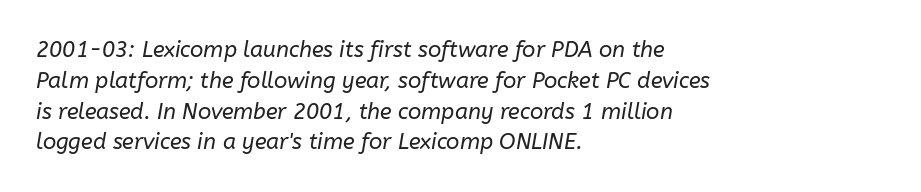
How would I describe the line gaps? Plain and ordinary. Italic? Definitely — the glyphs are oblique. Any mark beneath the type? The region is blank. The strokes are not fattened; the text isn't bold. These lines are set flush left with a ragged right edge. Spacing between characters is what you'd get straight out of the box.
